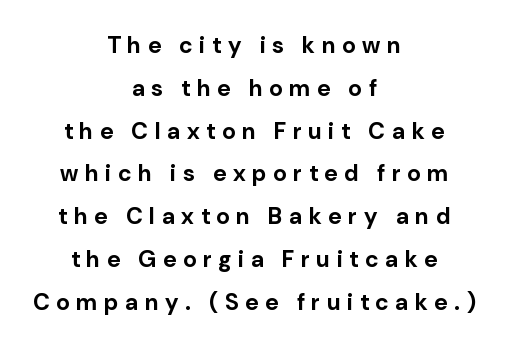
The image shows 23 px bold type, upright; set centered, line spacing 1.86x, unusually wide letter spacing (+0.3 em), not underlined.
